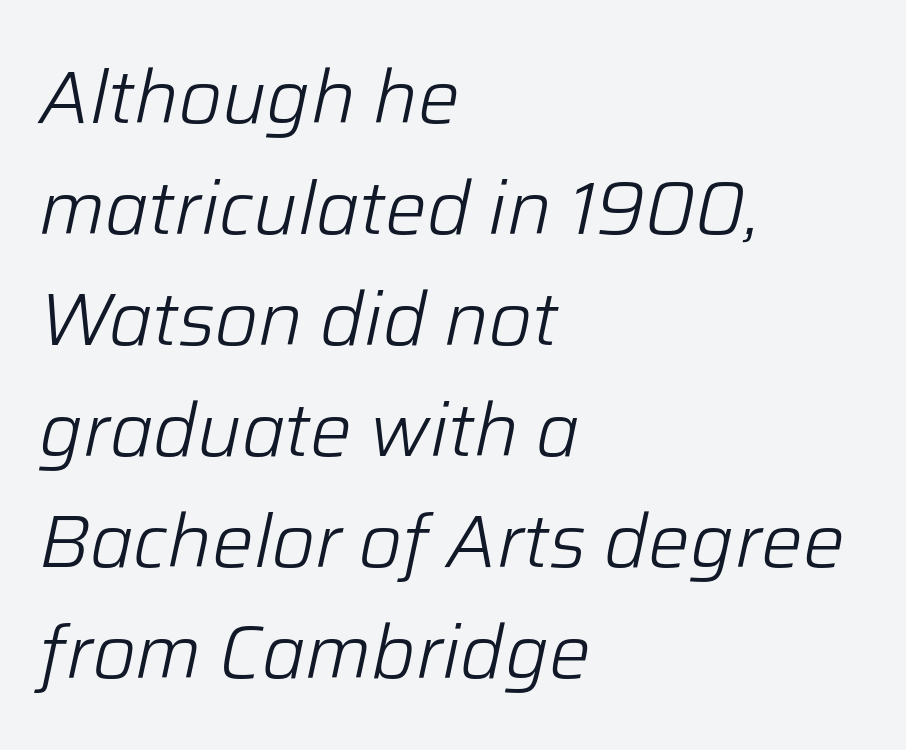
Compared with ordinary roman type, these characters are visibly tilted. Words float on clear page, feet unadorned. Character widths vary here, with narrow letters taking less room than wide ones. Tracking here is standard; glyphs follow each other at the usual distance. Leftover space on each line is placed entirely after the last word. A typesetter would call this leading conventional body-copy spacing.
